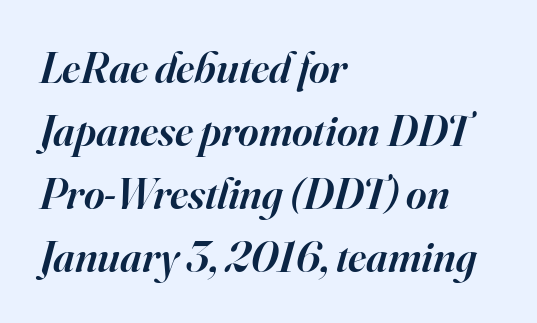
Q: Is the text bold? A: Semi-bold.
Q: Is the text italic (slanted)? A: Yes, it leans right by about 16 degrees.
Q: Is the typeface a serif or a sans-serif typeface? A: Serif.
Q: Is the text underlined? A: No.
Q: How is the paragraph aligned? A: Left-aligned.
Q: Is the spacing between letters normal or unusually wide? A: Normal.
Q: Is the spacing between lines tight, normal or loose? A: Normal.
Q: Width (condensed, normal, or wide)? A: Normal.
Q: Stroke contrast? A: High.
Q: x-height? A: Small.
Q: Monospaced? A: No.
